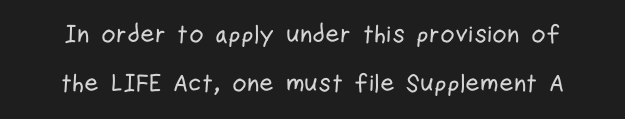
The image shows 25 px text type, upright; set loose line spacing (1.97x), normal letter spacing, not underlined.
